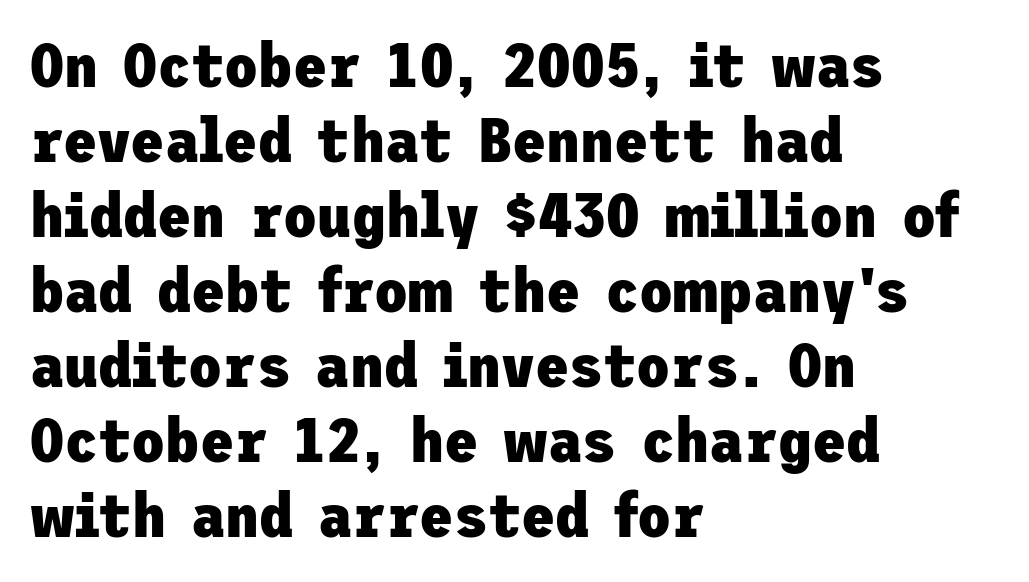
The compositor pushed each line to the left boundary. These lines were composed using upright roman letters. Observe the absence of serifs on each vertical stroke in this sample. Typesetter's note: full bold, strokes at maximum text heaviness.
